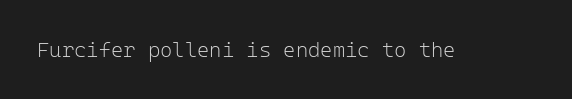
The passage shown is not underscored anywhere. The font's upright variant was chosen for this text. Stems here are at most as thick as an everyday book face. Observe the ordinary spacing: letters are neighbours, not strangers.
